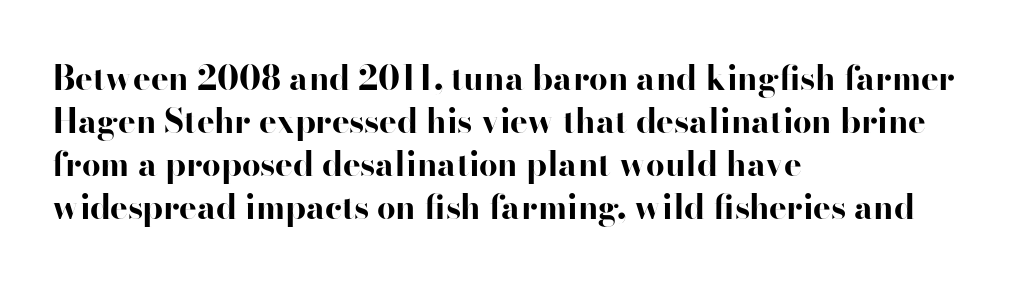
Q: Is the text bold? A: Yes.
Q: Is the text italic (slanted)? A: No, it is upright.
Q: Is the typeface a serif or a sans-serif typeface? A: Sans-serif.
Q: Is the text underlined? A: No.
Q: How is the paragraph aligned? A: Left-aligned.
Q: Is the spacing between letters normal or unusually wide? A: Normal.
Q: Is the spacing between lines tight, normal or loose? A: Normal.
Q: Width (condensed, normal, or wide)? A: Wide.
Q: Stroke contrast? A: High.
Q: x-height? A: Small.
Q: Monospaced? A: No.
